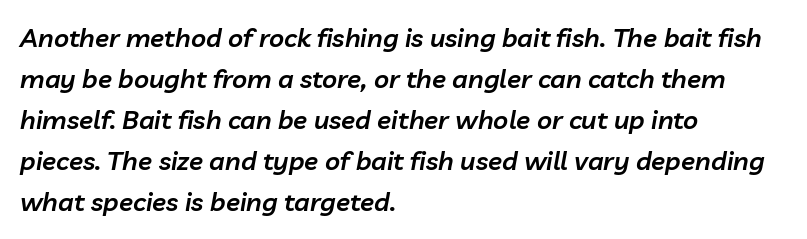
The image shows 26 px text type, italic (leaning right); set left-aligned, normal line spacing (1.58x), normal letter spacing, not underlined.
